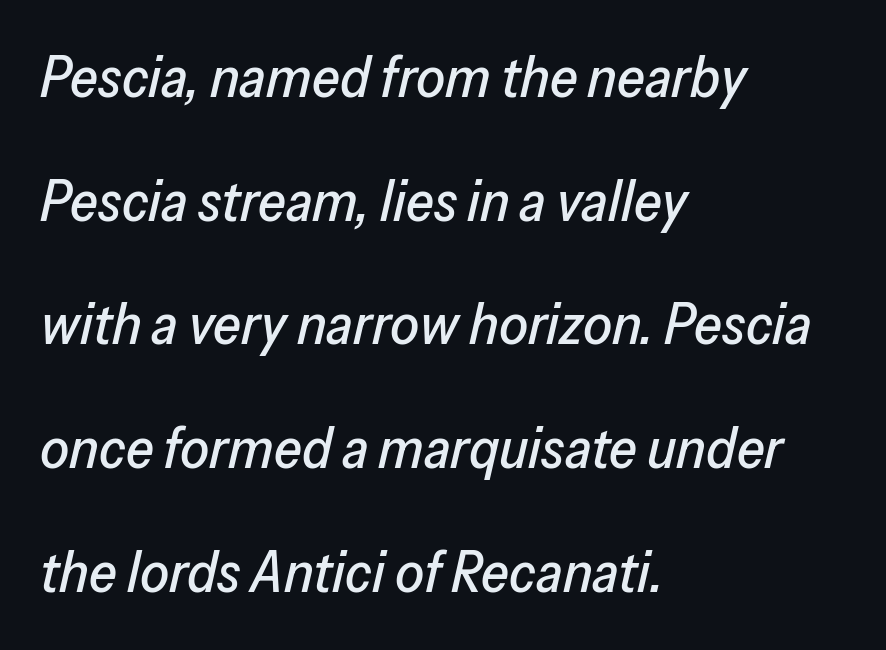
{"italic": "yes", "lean": "right", "slant_degrees": 13, "width": "normal", "stroke_contrast": "low", "x_height": "medium", "monospaced": "no", "underline": "no", "align": "left", "line_spacing": "loose", "line_spacing_ratio": 2.17, "letter_spacing": "normal", "letter_spacing_em": 0.0, "glyph_px": 57}
